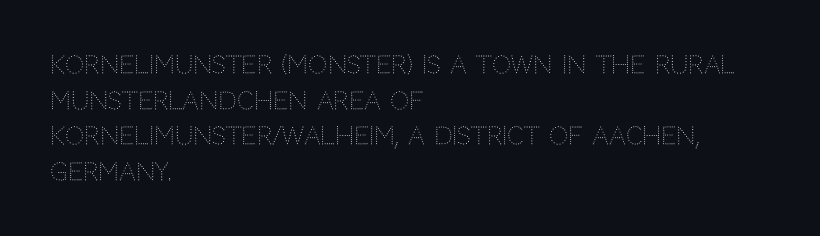
Q: Is the text bold? A: No.
Q: Is the text italic (slanted)? A: No, it is upright.
Q: Is the text underlined? A: No.
Q: How is the paragraph aligned? A: Left-aligned.
Q: Is the spacing between letters normal or unusually wide? A: Normal.
Q: Is the spacing between lines tight, normal or loose? A: Normal.
